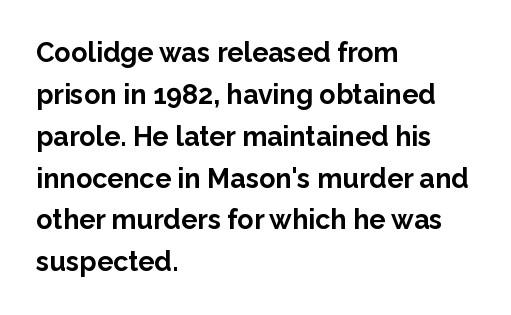
The face used here has the dense, thick strokes of a bold. Students, observe: this is what conventionally led text looks like. Notice how the stems are strictly vertical — no italics here. The setting favours the left margin, as ordinary paragraphs usually do.
